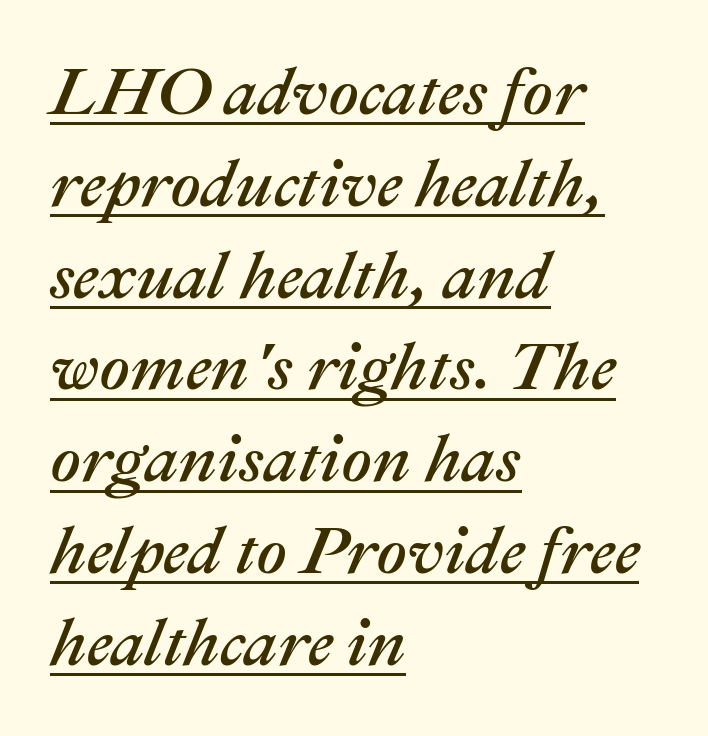
{"italic": "yes", "lean": "right", "slant_degrees": 22, "width": "normal", "stroke_contrast": "medium", "x_height": "medium", "monospaced": "no", "underline": "yes", "align": "left", "line_spacing": "normal", "line_spacing_ratio": 1.37, "letter_spacing": "normal", "letter_spacing_em": 0.0, "glyph_px": 67}
